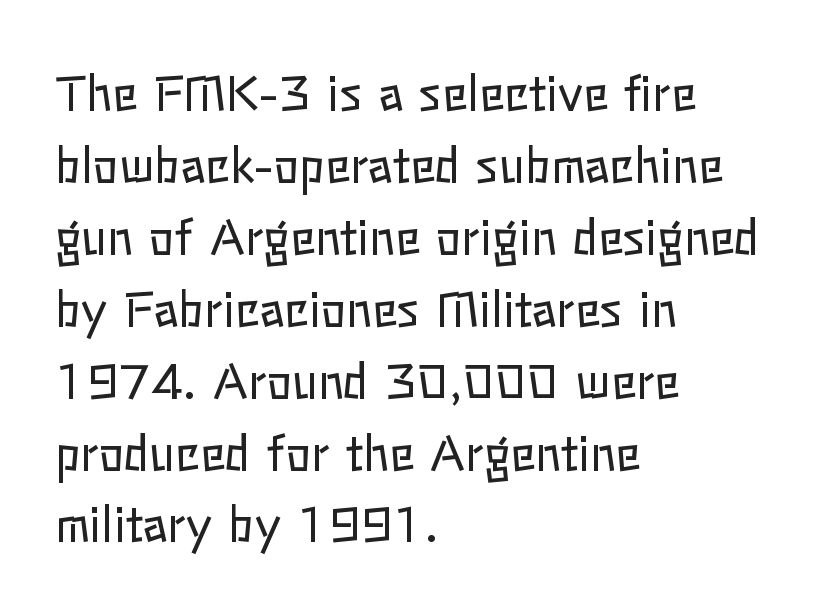
Each new line begins a customary step beneath the previous one. Lines of text with bare space underneath. The paragraph shown leans on its left margin. This rendering leaves character spacing at its baseline value. When letters stand straight like this, we call the style roman or upright. The letters advance in unequal steps, a hallmark of proportional type.
